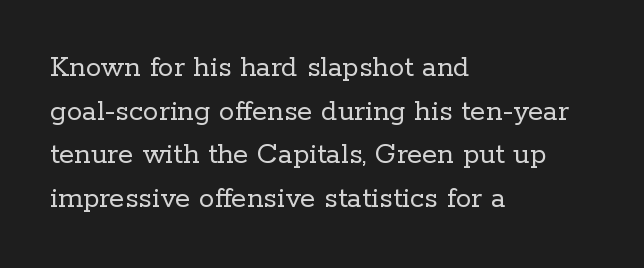
Q: Is the text bold? A: No.
Q: Is the text italic (slanted)? A: No, it is upright.
Q: Is the typeface a serif or a sans-serif typeface? A: Serif.
Q: Is the text underlined? A: No.
Q: How is the paragraph aligned? A: Left-aligned.
Q: Is the spacing between letters normal or unusually wide? A: Normal.
Q: Is the spacing between lines tight, normal or loose? A: Normal.
Q: Width (condensed, normal, or wide)? A: Normal.
Q: Stroke contrast? A: Low.
Q: x-height? A: Medium.
Q: Monospaced? A: No.
